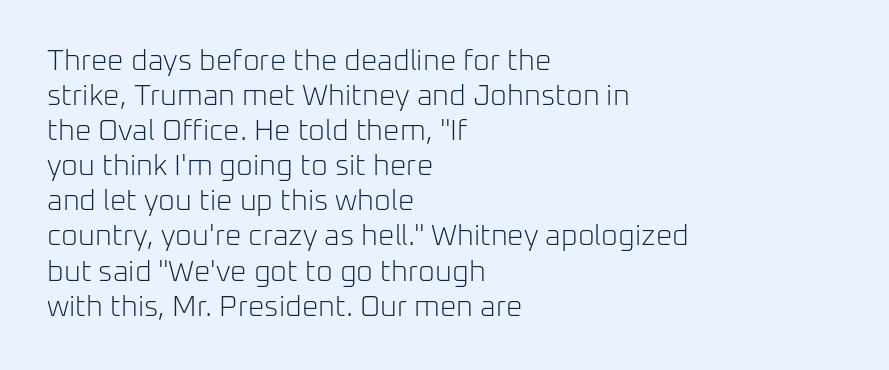
{"serif": "no", "italic": "no", "bold": "no", "weight": "light", "width": "normal", "stroke_contrast": "low", "x_height": "medium", "monospaced": "no", "underline": "no", "align": "left", "line_spacing_ratio": 1.21, "letter_spacing": "normal", "letter_spacing_em": 0.0, "glyph_px": 29}
